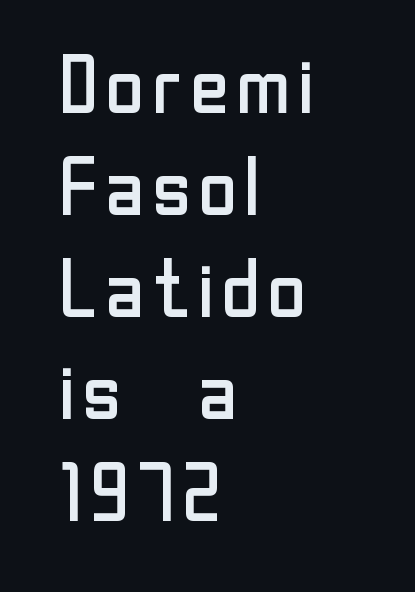
Q: Is the text bold? A: No.
Q: Is the text italic (slanted)? A: No, it is upright.
Q: Is the typeface a serif or a sans-serif typeface? A: Sans-serif.
Q: Is the text underlined? A: No.
Q: How is the paragraph aligned? A: Left-aligned.
Q: Is the spacing between letters normal or unusually wide? A: Normal.
Q: Is the spacing between lines tight, normal or loose? A: Normal.
Q: Width (condensed, normal, or wide)? A: Normal.
Q: Stroke contrast? A: Low.
Q: x-height? A: Medium.
Q: Monospaced? A: No.
